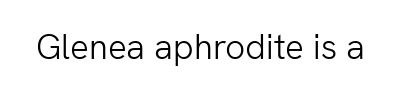
A typesetter would label this face a sans. A roman cut, with each character standing at attention. Type without underlining. Proportional: the letters do not fall into vertical columns. The characters are drawn with everyday or finer stroke widths.
